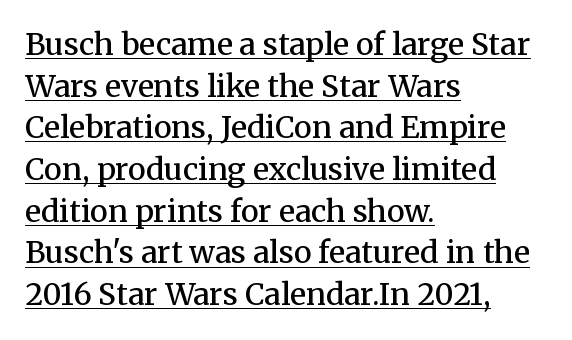
The image shows 30 px semibold serif type, upright; set left-aligned, normal line spacing (1.39x), normal letter spacing, underlined; medium stroke contrast and a medium x-height.
